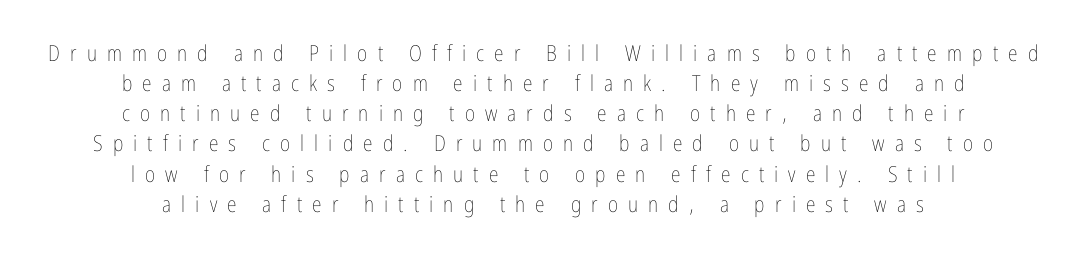
Bold? No — there's no thickening of the strokes. Honestly, there is no underline to notice here at all. The letterforms stand isolated, each surrounded by extra space. This block has exactly the height ordinary leading produces. The paragraph has two soft edges and a firm central axis. No italicization has been applied; the sample stays upright.
